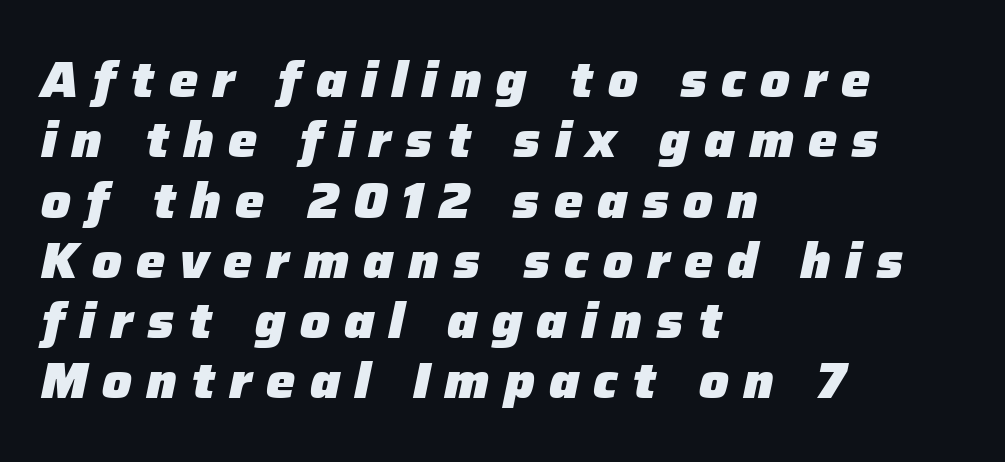
The whole block is typeset with a tilt. Layout note: lines flush left. Look at the tracking — it's clearly loosened, letters drifting apart. The space beneath each line is pristine and unruled. Looks like regular typesetting: each glyph gets only the width it needs. Pretty heavy lettering here — definitely bold.
